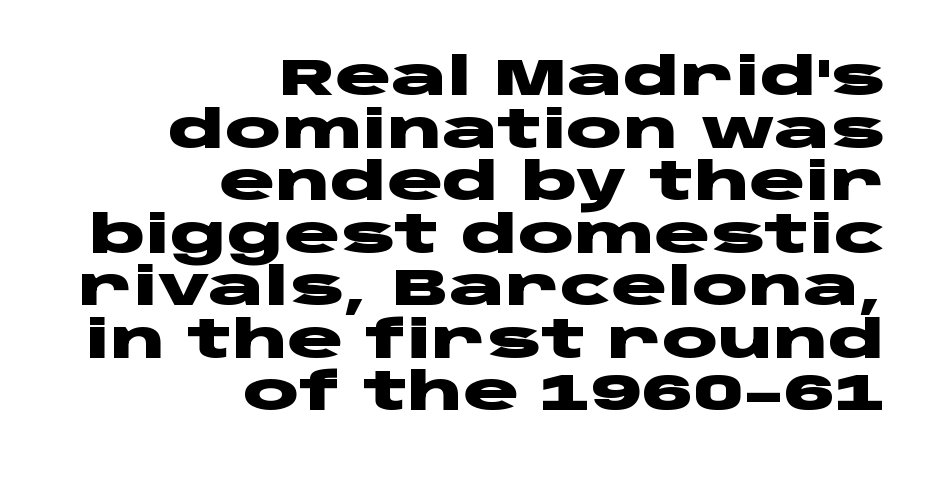
{"serif": "no", "italic": "no", "bold": "yes", "weight": "heavy", "width": "wide", "stroke_contrast": "low", "x_height": "large", "monospaced": "no", "underline": "no", "align": "right", "line_spacing": "tight", "line_spacing_ratio": 1.01, "letter_spacing": "normal", "letter_spacing_em": 0.0, "glyph_px": 52}
